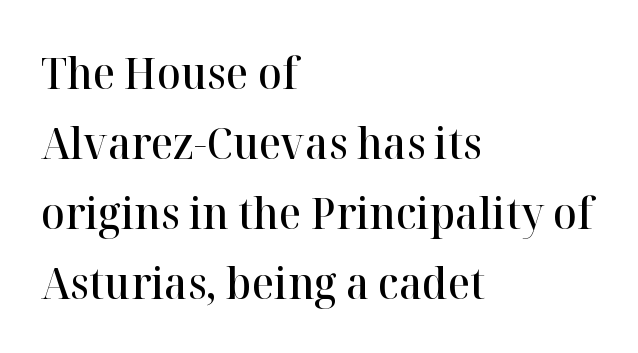
Compared with a centered layout, this one pins lines to the left instead. A semibold gives these letters moderate extra thickness, short of bold. Look at the tracking — it's just the regular setting, nothing added. Nobody drew a line under any word here. The specimen reads as upright at a glance. Proportional: the letters do not fall into vertical columns.
